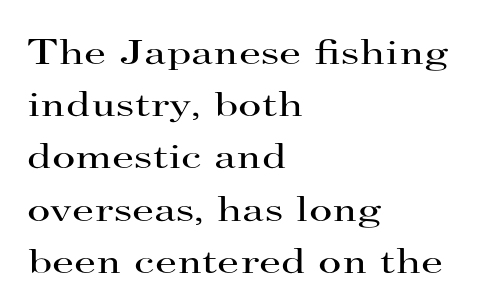
{"serif": "yes", "italic": "no", "bold": "no", "weight": "regular", "width": "wide", "stroke_contrast": "high", "x_height": "small", "monospaced": "no", "underline": "no", "align": "left", "line_spacing": "normal", "line_spacing_ratio": 1.45, "letter_spacing": "normal", "letter_spacing_em": 0.0, "glyph_px": 36}
